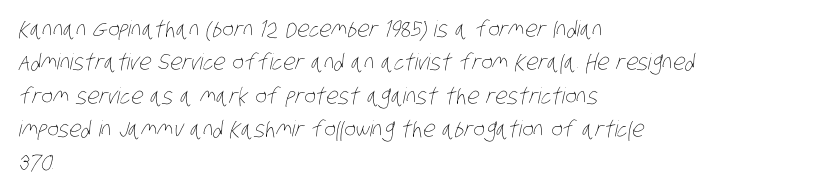
The rendering uses a moderate line-height, typical for paragraphs. Each row of text sits above clean, open space. Stroke mass is kept to a normal reading level or below. One-word summary of the alignment: left. Default kerning and tracking; the words read as compact shapes.
